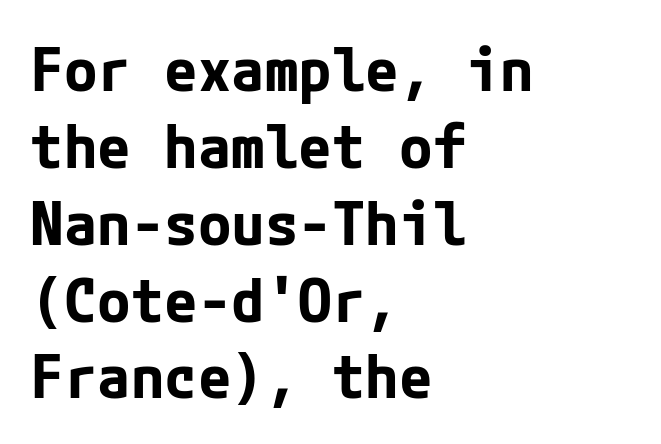
The ragged edge is on the right, which tells us the setting is flush left. Chunky letters — that's bold for sure. Descenders are the only things crossing below the line. There is no visible air inserted between adjacent glyphs. Unlike italic type, these characters show no tilt at all.
